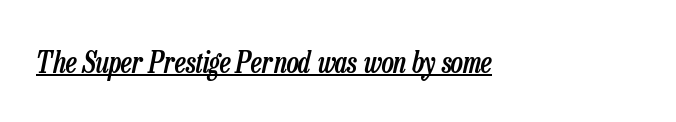
{"italic": "yes", "lean": "right", "slant_degrees": 13, "bold": "semi", "weight": "semibold", "width": "condensed", "stroke_contrast": "low", "x_height": "medium", "monospaced": "no", "underline": "yes", "letter_spacing": "normal", "letter_spacing_em": 0.0, "glyph_px": 29}
